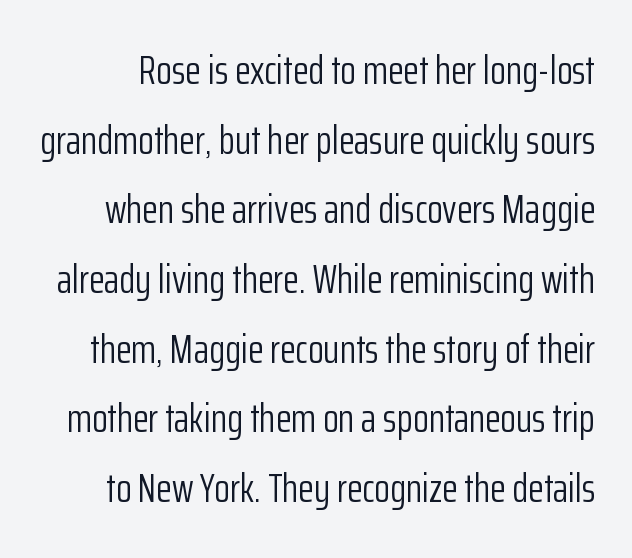
Here the designer chose a conventional face with non-uniform glyph widths. In terms of leading, this rendering sits right in the middle. Letterform terminals end flat and unadorned throughout the passage. Descenders hang freely into open space. These lines keep a tight, regular rhythm from letter to letter.
